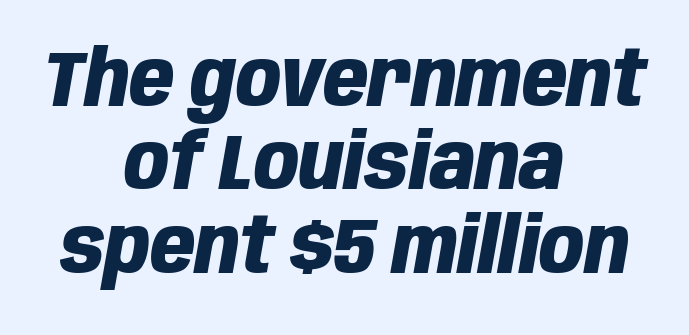
The image shows 78 px heavy, condensed type, italic (leaning right); set centered, tight line spacing (1.07x), normal letter spacing, not underlined; low stroke contrast and a large x-height.
